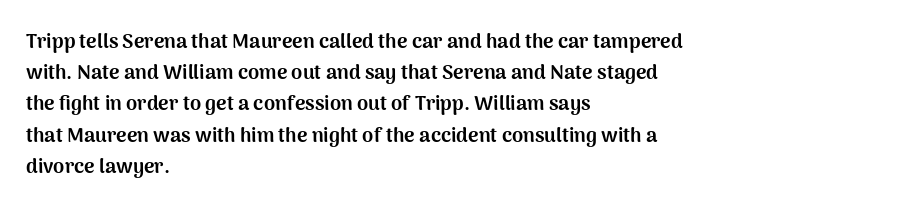
{"italic": "no", "bold": "yes", "underline": "no", "align": "left", "line_spacing": "normal", "line_spacing_ratio": 1.56, "letter_spacing": "normal", "letter_spacing_em": 0.0, "glyph_px": 20}
